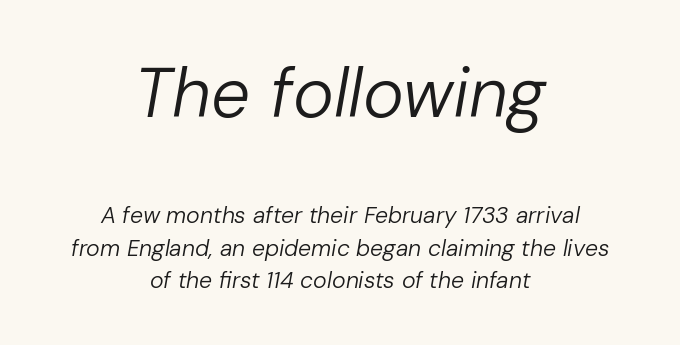
There is no visible air inserted between adjacent glyphs. Whoever set this chose a conventional vertical rhythm. Glance below the letters and you will spot only blank space. Stems here are at most as thick as an everyday book face. There's an unmistakable incline to the writing here. Centered paragraph, ragged on both sides.
